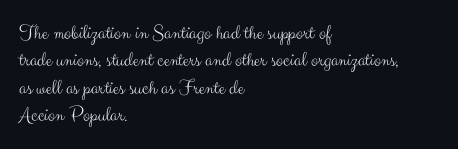
{"bold": "no", "underline": "no", "align": "left", "line_spacing": "normal", "line_spacing_ratio": 1.3, "letter_spacing": "normal", "letter_spacing_em": 0.0, "glyph_px": 21}
